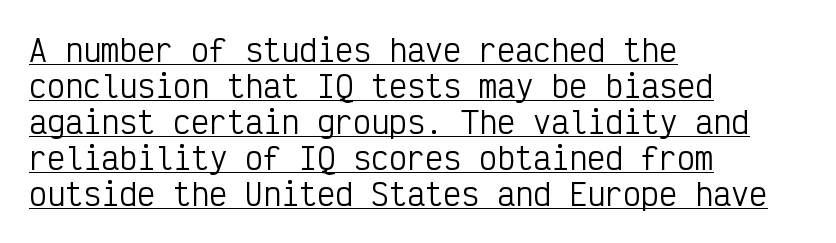
{"serif": "no", "italic": "no", "bold": "no", "weight": "regular", "width": "condensed", "stroke_contrast": "low", "x_height": "medium", "monospaced": "yes", "underline": "yes", "align": "left", "line_spacing_ratio": 1.2, "letter_spacing": "normal", "letter_spacing_em": 0.0, "glyph_px": 30}
